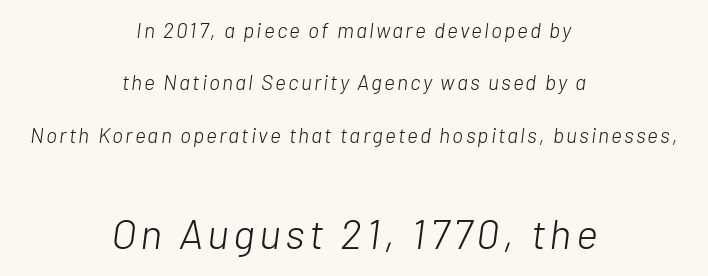
Designer's note — italics engaged. Is this a fixed-width face? No — the glyphs have proportional, varying widths. Vertically, the passage feels expansive, rows floating well apart. Compare the two chunks: the lower has the greater cap height. Notice how the passage keeps no hard edge, just a central spine.
